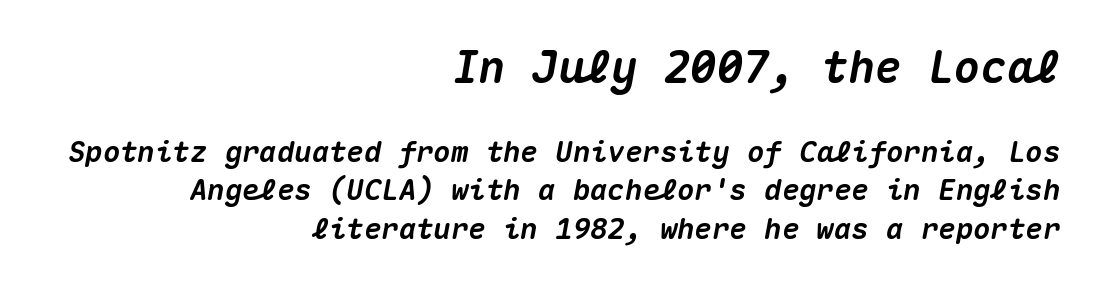
Q: Is the text bold? A: Yes.
Q: Is the text italic (slanted)? A: Yes, it leans right by about 10 degrees.
Q: Is the text underlined? A: No.
Q: How is the paragraph aligned? A: Right-aligned.
Q: Is the spacing between letters normal or unusually wide? A: Normal.
Q: Is the spacing between lines tight, normal or loose? A: Normal.
Q: Which block of text is set in a larger size, the first (top) or the second (bottom)? A: The first (top) one.
Q: Width (condensed, normal, or wide)? A: Normal.
Q: Stroke contrast? A: Medium.
Q: x-height? A: Medium.
Q: Monospaced? A: Yes.
